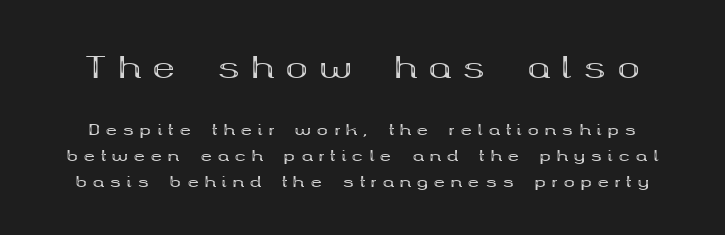
{"serif": "yes", "italic": "no", "bold": "yes", "weight": "bold", "width": "wide", "stroke_contrast": "medium", "x_height": "medium", "monospaced": "no", "underline": "no", "line_spacing_ratio": 1.73, "letter_spacing": "wide", "letter_spacing_em": 0.39, "larger_block": "first", "size_ratio": 2.0, "glyph_px": 30}
